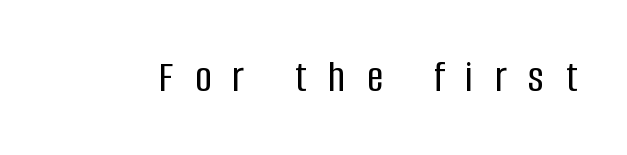
{"serif": "no", "italic": "no", "width": "condensed", "stroke_contrast": "low", "x_height": "large", "monospaced": "no", "underline": "no", "letter_spacing": "wide", "letter_spacing_em": 0.48, "glyph_px": 45}
